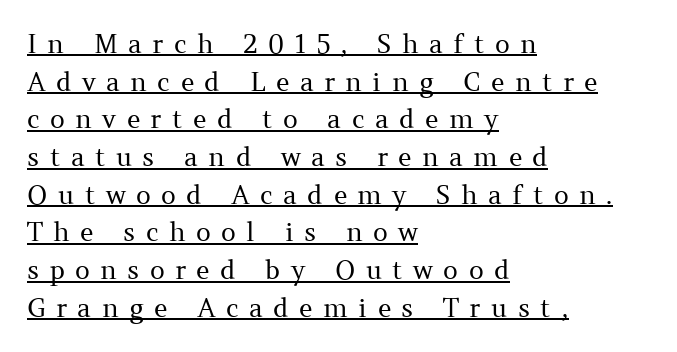
Q: Is the text bold? A: No.
Q: Is the text italic (slanted)? A: No, it is upright.
Q: Is the text underlined? A: Yes.
Q: How is the paragraph aligned? A: Left-aligned.
Q: Is the spacing between letters normal or unusually wide? A: Unusually wide.
Q: Is the spacing between lines tight, normal or loose? A: Normal.
